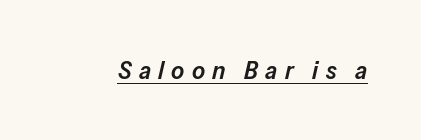
{"italic": "yes", "lean": "right", "slant_degrees": 13, "bold": "semi", "underline": "yes", "letter_spacing": "wide", "letter_spacing_em": 0.29, "glyph_px": 25}
